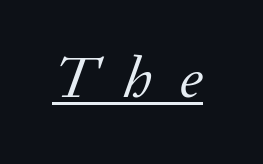
Q: Is the text bold? A: No.
Q: Is the text italic (slanted)? A: Yes, it leans right by about 20 degrees.
Q: Is the typeface a serif or a sans-serif typeface? A: Serif.
Q: Is the text underlined? A: Yes.
Q: Is the spacing between letters normal or unusually wide? A: Unusually wide.
Q: Width (condensed, normal, or wide)? A: Normal.
Q: Stroke contrast? A: Low.
Q: x-height? A: Small.
Q: Monospaced? A: No.
